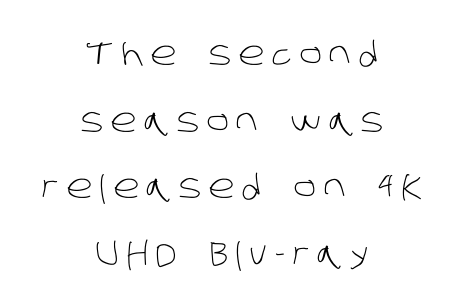
{"serif": "no", "bold": "no", "weight": "light", "width": "normal", "stroke_contrast": "low", "x_height": "large", "monospaced": "no", "underline": "no", "align": "center", "line_spacing": "loose", "line_spacing_ratio": 2.02, "letter_spacing": "wide", "letter_spacing_em": 0.22, "glyph_px": 33}
